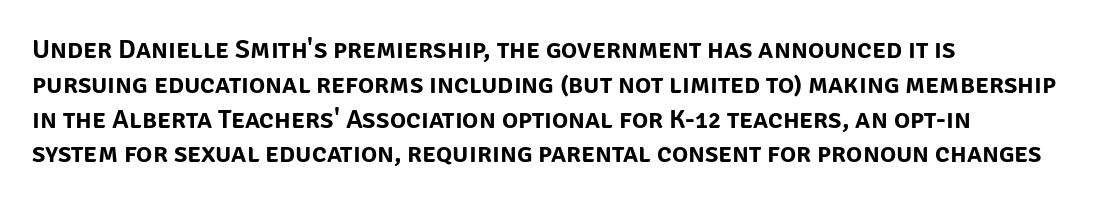
Students, observe: this is what conventionally led text looks like. This sample uses plain, unmodified letter spacing. Nobody drew a line under any word here. The typesetter chose a ragged-right arrangement here. Style check: upright.
